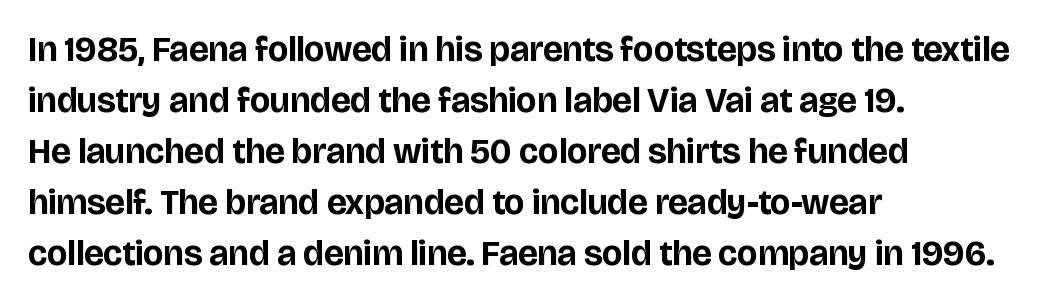
Q: Is the text bold? A: Yes.
Q: Is the text italic (slanted)? A: No, it is upright.
Q: Is the typeface a serif or a sans-serif typeface? A: Sans-serif.
Q: Is the text underlined? A: No.
Q: How is the paragraph aligned? A: Left-aligned.
Q: Is the spacing between letters normal or unusually wide? A: Normal.
Q: Is the spacing between lines tight, normal or loose? A: Normal.
Q: Width (condensed, normal, or wide)? A: Normal.
Q: Stroke contrast? A: Low.
Q: x-height? A: Large.
Q: Monospaced? A: No.
